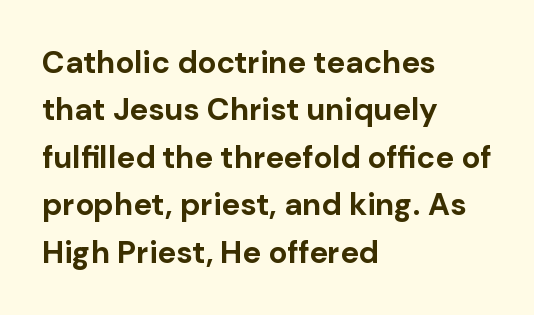
The designer left line spacing at the default. As a designer I'd log this as weight 700, bold. Posture: vertical. These lines are set flush left with a ragged right edge. The foot of each line stays bare and open.
